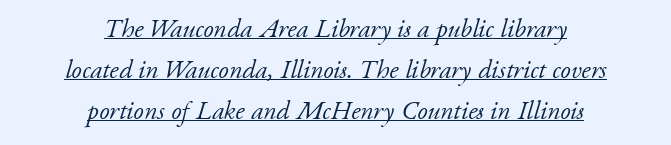
{"italic": "yes", "lean": "right", "slant_degrees": 17, "bold": "no", "underline": "yes", "align": "center", "line_spacing": "normal", "line_spacing_ratio": 1.57, "letter_spacing": "normal", "letter_spacing_em": 0.0, "glyph_px": 26}
